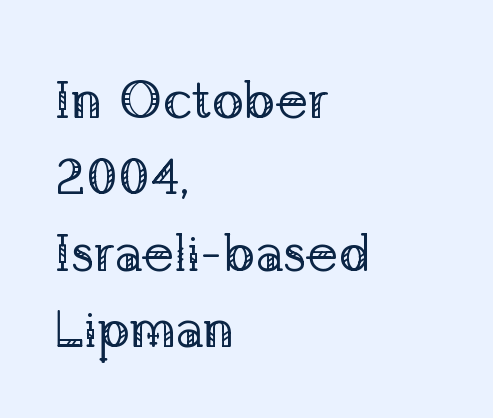
The image shows 53 px regular-weight serif type, upright; set left-aligned, normal line spacing (1.44x), normal letter spacing, not underlined; low stroke contrast and a medium x-height.
